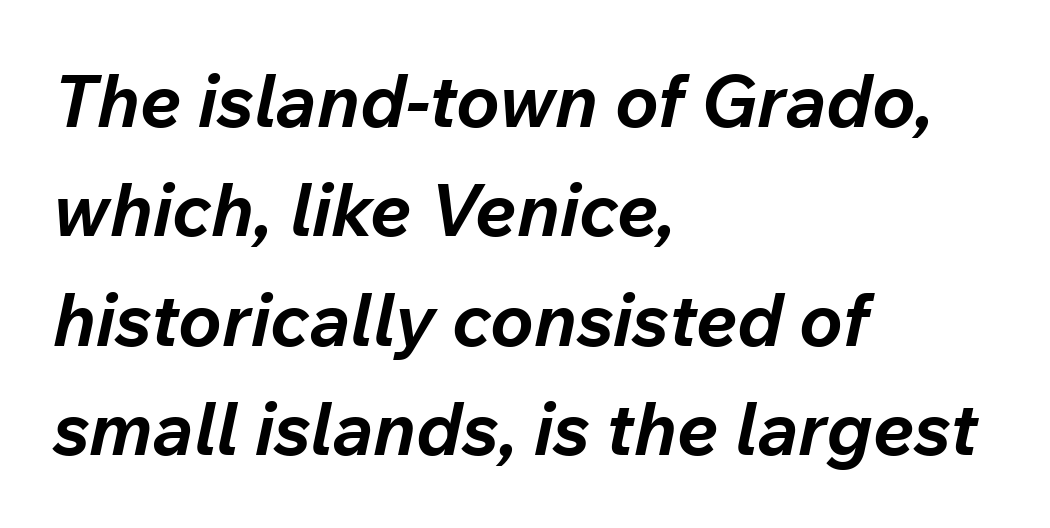
{"italic": "yes", "lean": "right", "slant_degrees": 12, "bold": "yes", "weight": "bold", "width": "normal", "stroke_contrast": "low", "x_height": "medium", "monospaced": "no", "underline": "no", "align": "left", "line_spacing": "normal", "line_spacing_ratio": 1.5, "letter_spacing": "normal", "letter_spacing_em": 0.0, "glyph_px": 73}
